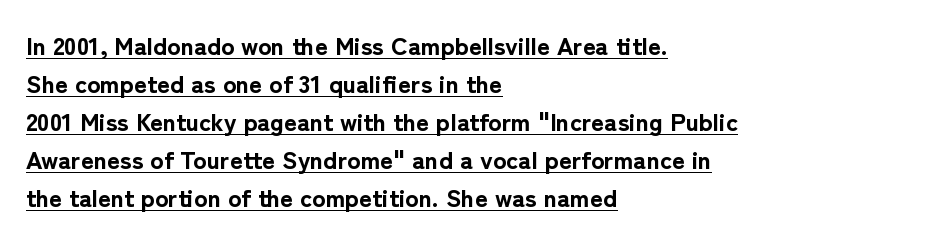
Q: Is the text bold? A: Yes.
Q: Is the text italic (slanted)? A: No, it is upright.
Q: Is the text underlined? A: Yes.
Q: How is the paragraph aligned? A: Left-aligned.
Q: Is the spacing between letters normal or unusually wide? A: Normal.
Q: Is the spacing between lines tight, normal or loose? A: Normal.
